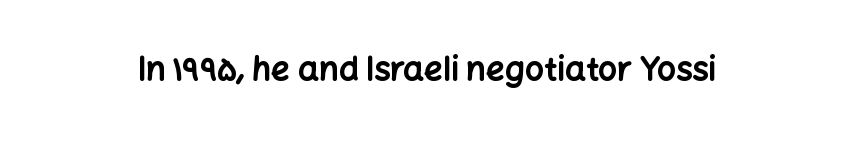
{"serif": "no", "italic": "no", "bold": "yes", "weight": "bold", "width": "normal", "stroke_contrast": "low", "x_height": "medium", "monospaced": "no", "underline": "no", "letter_spacing": "normal", "letter_spacing_em": 0.0, "glyph_px": 33}
